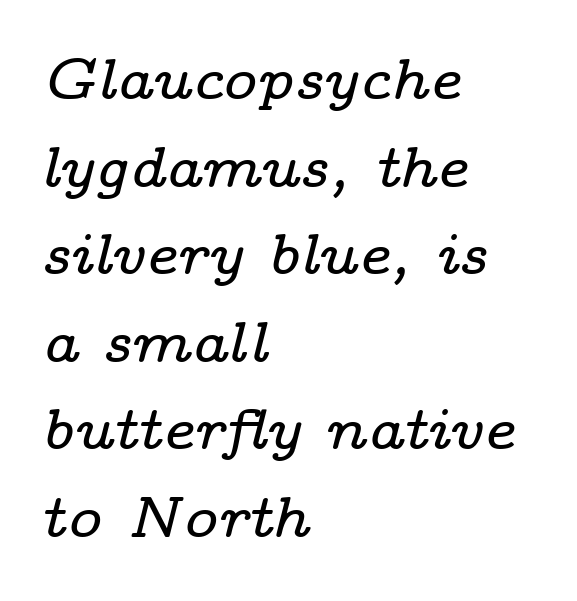
Q: Is the text italic (slanted)? A: Yes, it leans right by about 14 degrees.
Q: Is the typeface a serif or a sans-serif typeface? A: Serif.
Q: Is the text underlined? A: No.
Q: How is the paragraph aligned? A: Left-aligned.
Q: Is the spacing between letters normal or unusually wide? A: Normal.
Q: Is the spacing between lines tight, normal or loose? A: Normal.
Q: Width (condensed, normal, or wide)? A: Wide.
Q: Stroke contrast? A: Low.
Q: x-height? A: Medium.
Q: Monospaced? A: No.
